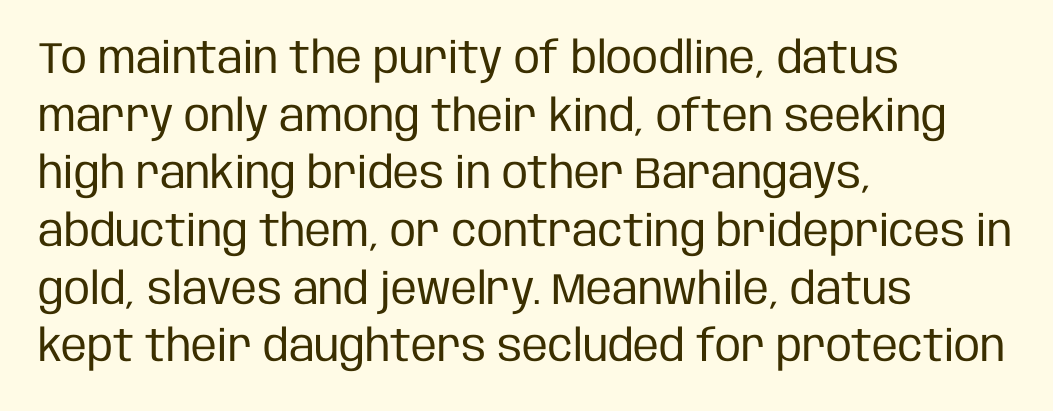
Q: Is the text bold? A: No.
Q: Is the text italic (slanted)? A: No, it is upright.
Q: Is the typeface a serif or a sans-serif typeface? A: Sans-serif.
Q: Is the text underlined? A: No.
Q: How is the paragraph aligned? A: Left-aligned.
Q: Is the spacing between letters normal or unusually wide? A: Normal.
Q: Is the spacing between lines tight, normal or loose? A: Normal.
Q: Width (condensed, normal, or wide)? A: Condensed.
Q: Stroke contrast? A: Low.
Q: x-height? A: Large.
Q: Monospaced? A: No.
